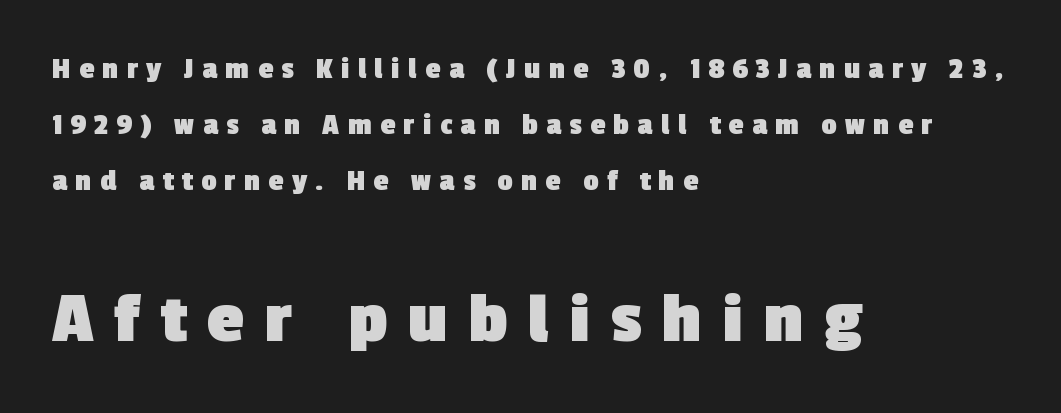
Q: Is the text bold? A: Yes.
Q: Is the typeface a serif or a sans-serif typeface? A: Sans-serif.
Q: Is the text underlined? A: No.
Q: How is the paragraph aligned? A: Left-aligned.
Q: Is the spacing between letters normal or unusually wide? A: Unusually wide.
Q: Which block of text is set in a larger size, the first (top) or the second (bottom)? A: The second (bottom) one.
Q: Width (condensed, normal, or wide)? A: Normal.
Q: x-height? A: Medium.
Q: Monospaced? A: No.
